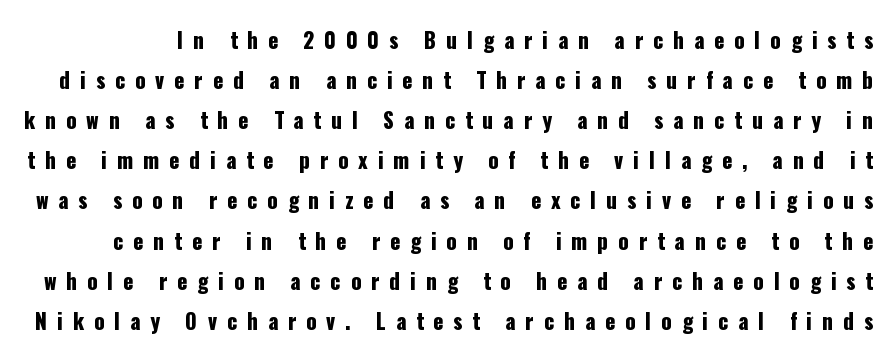
This is roman type, the default non-slanted kind. The passage shown has open, widely tracked lettering throughout. Check the space under the baseline: it is left empty. Vertical spacing — loose.
